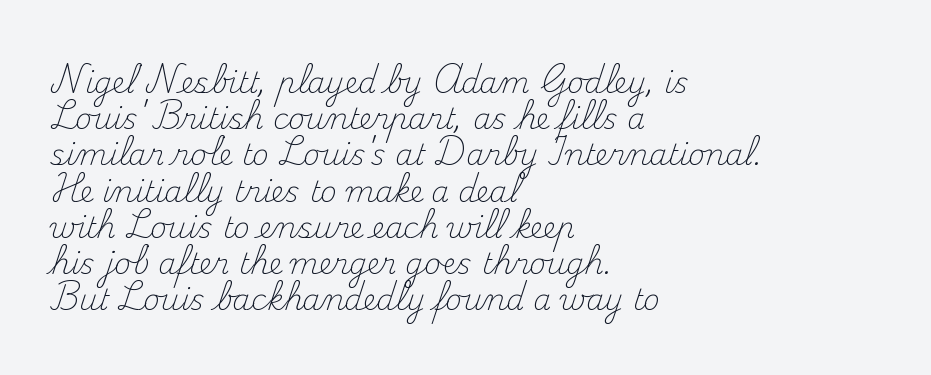
Q: Is the text bold? A: No.
Q: Is the text italic (slanted)? A: Yes.
Q: Is the typeface a serif or a sans-serif typeface? A: Serif.
Q: Is the text underlined? A: No.
Q: How is the paragraph aligned? A: Left-aligned.
Q: Is the spacing between letters normal or unusually wide? A: Normal.
Q: Is the spacing between lines tight, normal or loose? A: Normal.
Q: Width (condensed, normal, or wide)? A: Normal.
Q: Stroke contrast? A: Medium.
Q: x-height? A: Small.
Q: Monospaced? A: No.
